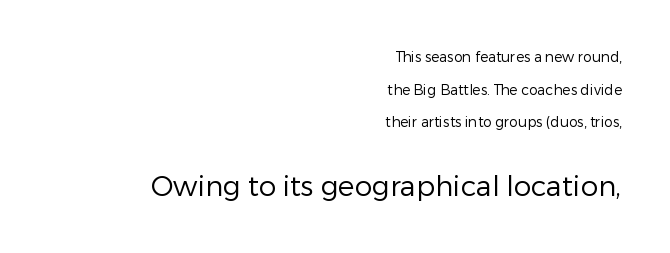
{"serif": "no", "italic": "no", "bold": "no", "weight": "regular", "width": "normal", "stroke_contrast": "low", "x_height": "medium", "monospaced": "no", "underline": "no", "align": "right", "line_spacing": "loose", "line_spacing_ratio": 2.33, "letter_spacing": "normal", "letter_spacing_em": 0.0, "larger_block": "second", "size_ratio": 2.0, "glyph_px": 28}
